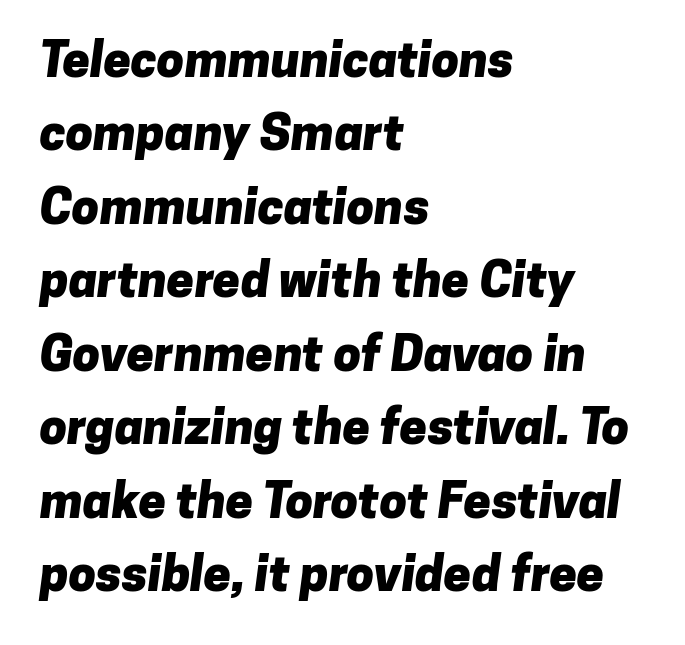
Q: Is the text bold? A: Yes.
Q: Is the typeface a serif or a sans-serif typeface? A: Sans-serif.
Q: Is the text underlined? A: No.
Q: How is the paragraph aligned? A: Left-aligned.
Q: Is the spacing between letters normal or unusually wide? A: Normal.
Q: Is the spacing between lines tight, normal or loose? A: Normal.
Q: Width (condensed, normal, or wide)? A: Normal.
Q: Stroke contrast? A: Low.
Q: x-height? A: Medium.
Q: Monospaced? A: No.
